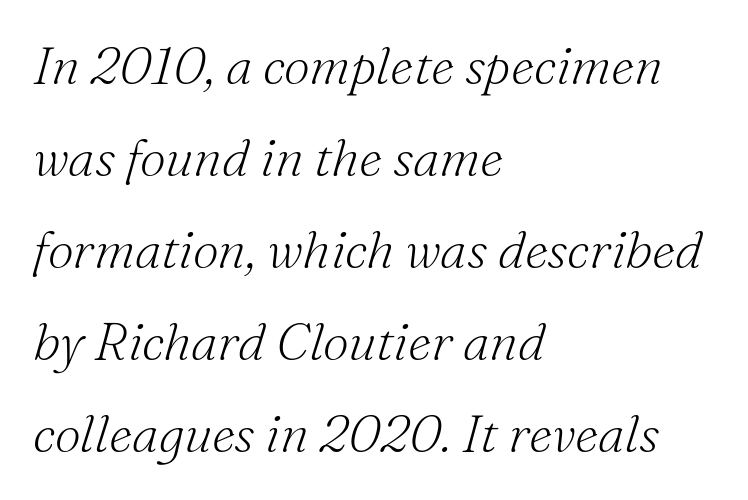
The image shows 52 px light serif type, italic (leaning right); set left-aligned, line spacing 1.77x, normal letter spacing, not underlined; medium stroke contrast and a small x-height.
